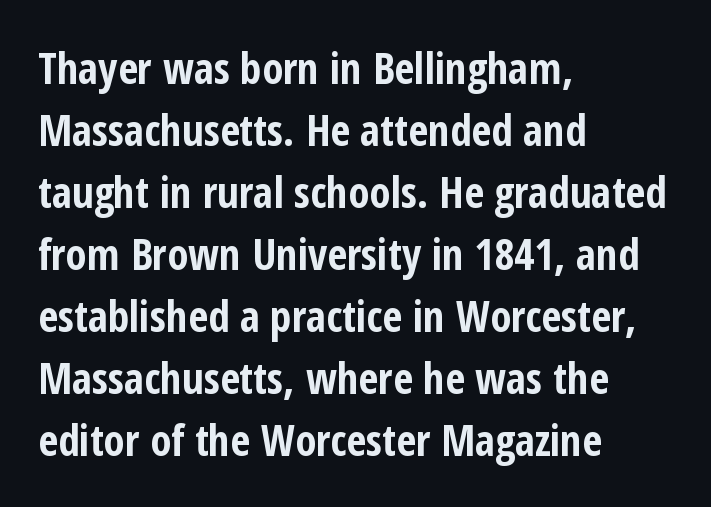
The image shows 43 px bold, condensed sans-serif type, upright; set left-aligned, normal line spacing (1.44x), normal letter spacing, not underlined; low stroke contrast and a medium x-height.
